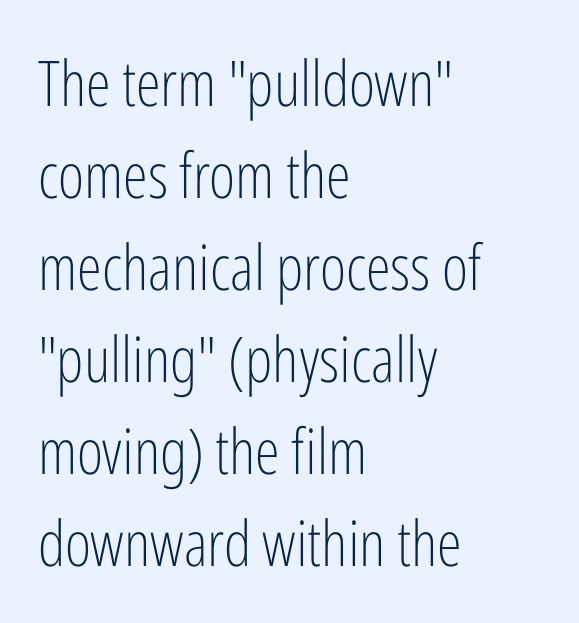
Q: Is the text bold? A: No.
Q: Is the text italic (slanted)? A: No, it is upright.
Q: Is the typeface a serif or a sans-serif typeface? A: Sans-serif.
Q: Is the text underlined? A: No.
Q: How is the paragraph aligned? A: Left-aligned.
Q: Is the spacing between letters normal or unusually wide? A: Normal.
Q: Is the spacing between lines tight, normal or loose? A: Normal.
Q: Width (condensed, normal, or wide)? A: Condensed.
Q: Stroke contrast? A: Low.
Q: x-height? A: Medium.
Q: Monospaced? A: No.
